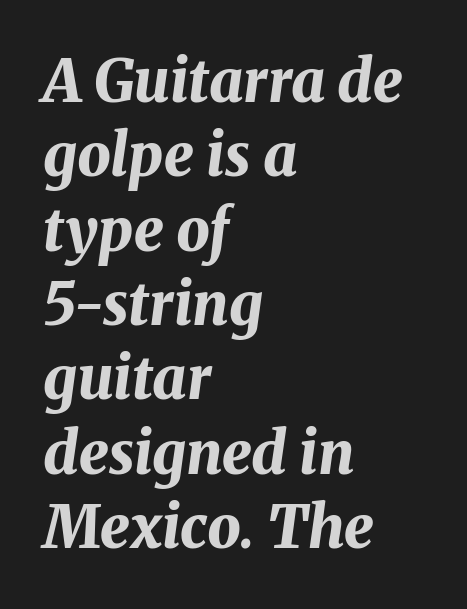
This sample keeps an unexceptional amount of space between lines. The lines are quadded left. Think of a printed novel: that variable character pitch is what you see here. Underline: absent. Does extra space separate the letters? No, they use regular spacing.
